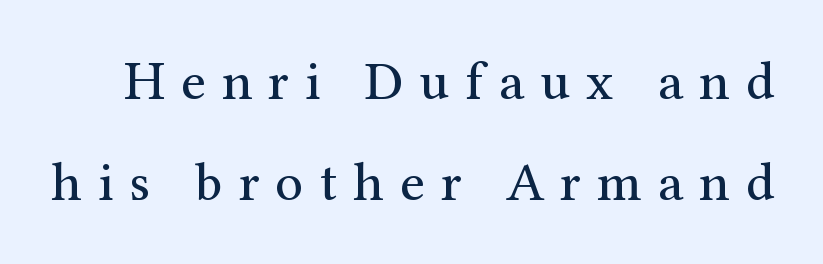
The image shows 55 px regular-weight serif type, upright; set line spacing 1.84x, unusually wide letter spacing (+0.29 em), not underlined; medium stroke contrast and a medium x-height.
